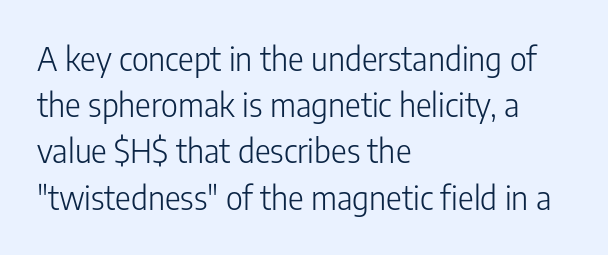
Q: Is the text bold? A: No.
Q: Is the text italic (slanted)? A: No, it is upright.
Q: Is the typeface a serif or a sans-serif typeface? A: Sans-serif.
Q: Is the text underlined? A: No.
Q: How is the paragraph aligned? A: Left-aligned.
Q: Is the spacing between letters normal or unusually wide? A: Normal.
Q: Is the spacing between lines tight, normal or loose? A: Normal.
Q: Width (condensed, normal, or wide)? A: Condensed.
Q: Stroke contrast? A: Low.
Q: x-height? A: Medium.
Q: Monospaced? A: No.
